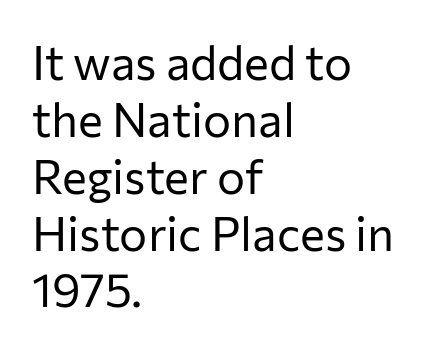
The type family on display is of the sans-serif kind. You could call the tracking neutral — neither tight nor loose. Upright lettering throughout. These lines are rendered in a variable-pitch font.
